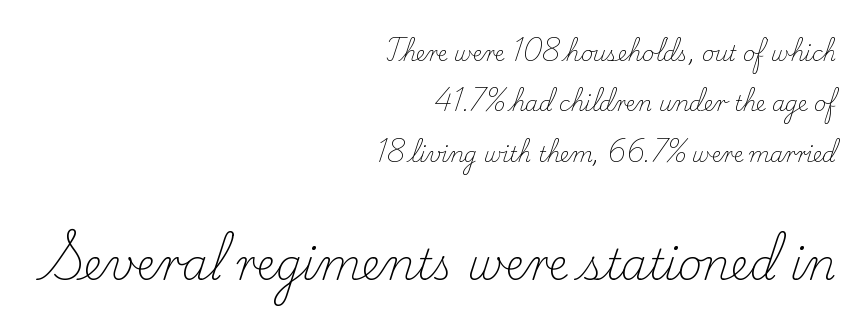
{"serif": "yes", "bold": "no", "weight": "light", "width": "normal", "stroke_contrast": "low", "x_height": "small", "monospaced": "no", "underline": "no", "align": "right", "line_spacing": "loose", "line_spacing_ratio": 2.4, "letter_spacing": "normal", "letter_spacing_em": 0.0, "larger_block": "second", "size_ratio": 2.0, "glyph_px": 42}
